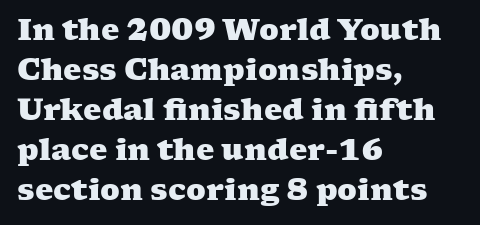
The image shows 29 px heavy, wide serif type; set left-aligned, normal line spacing (1.38x), normal letter spacing, not underlined; medium stroke contrast and a medium x-height.
